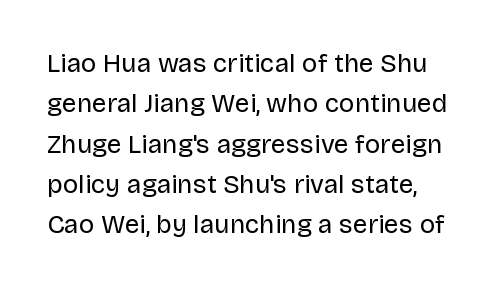
Is there any slant? The stems are plumb. The words here are not underlined. A quiet, ordinary-to-light weight characterises the typeface. The tracking reads as untouched default to a designer's eye.
